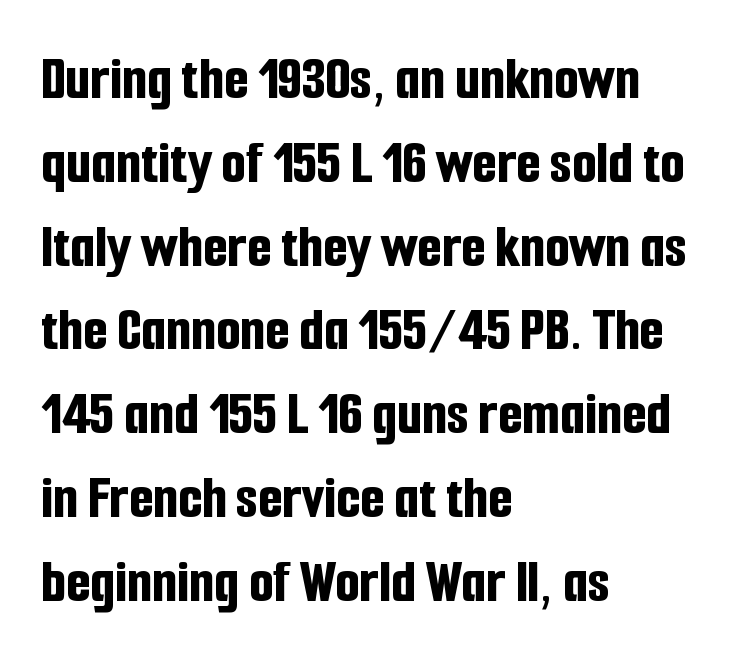
Chunky letters — that's bold for sure. Compared with typical paragraphs, the rows here are spaced about the same. This sample has the flowing, uneven cadence of proportional lettering. This sample uses a sans-serif face.
